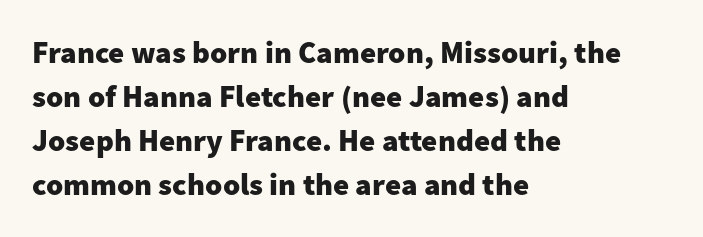
{"serif": "no", "italic": "no", "bold": "yes", "weight": "heavy", "width": "normal", "stroke_contrast": "low", "x_height": "medium", "monospaced": "no", "underline": "no", "align": "left", "line_spacing": "normal", "line_spacing_ratio": 1.42, "letter_spacing": "normal", "letter_spacing_em": 0.0, "glyph_px": 31}
